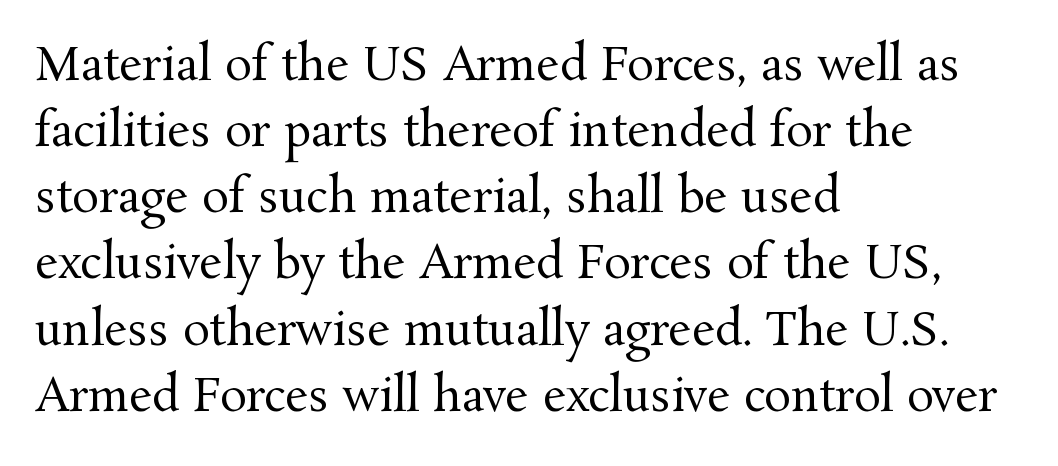
Q: Is the text bold? A: No.
Q: Is the text italic (slanted)? A: No, it is upright.
Q: Is the typeface a serif or a sans-serif typeface? A: Serif.
Q: Is the text underlined? A: No.
Q: How is the paragraph aligned? A: Left-aligned.
Q: Is the spacing between letters normal or unusually wide? A: Normal.
Q: Is the spacing between lines tight, normal or loose? A: Normal.
Q: Width (condensed, normal, or wide)? A: Normal.
Q: Stroke contrast? A: Medium.
Q: x-height? A: Medium.
Q: Monospaced? A: No.
